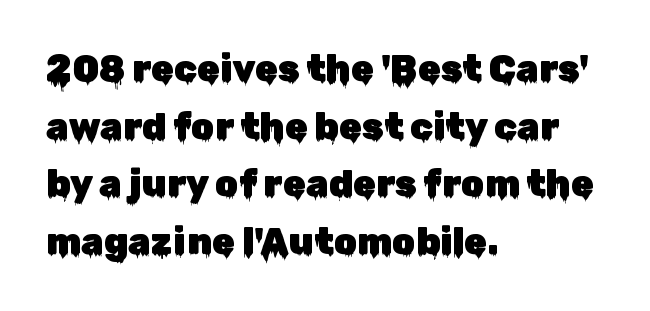
Q: Is the text italic (slanted)? A: No, it is upright.
Q: Is the typeface a serif or a sans-serif typeface? A: Sans-serif.
Q: Is the text underlined? A: No.
Q: How is the paragraph aligned? A: Left-aligned.
Q: Is the spacing between letters normal or unusually wide? A: Normal.
Q: Is the spacing between lines tight, normal or loose? A: Normal.
Q: Width (condensed, normal, or wide)? A: Normal.
Q: Stroke contrast? A: Low.
Q: x-height? A: Medium.
Q: Monospaced? A: No.
